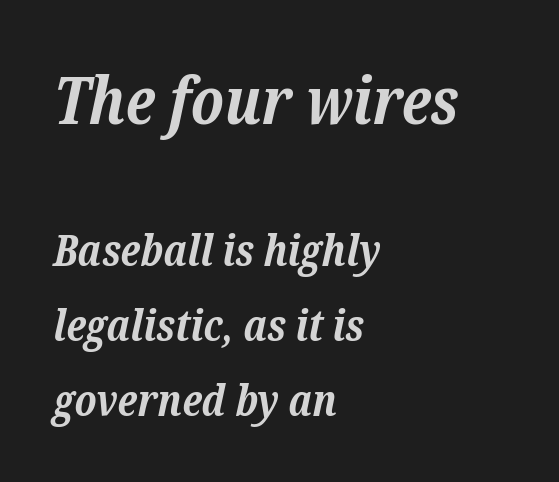
{"serif": "yes", "italic": "yes", "lean": "right", "slant_degrees": 12, "bold": "yes", "weight": "bold", "width": "normal", "stroke_contrast": "low", "x_height": "medium", "monospaced": "no", "underline": "no", "align": "left", "line_spacing": "normal", "line_spacing_ratio": 1.7, "letter_spacing": "normal", "letter_spacing_em": 0.0, "larger_block": "first", "size_ratio": 1.5, "glyph_px": 66}
